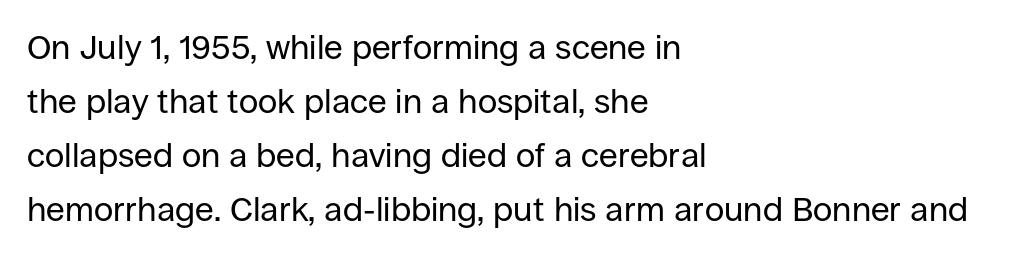
A sans-serif font was chosen for this passage. The passage shown stacks its lines at a standard gap. Does the lettering tilt? It doesn't — this is upright. Spacing between characters is what you'd get straight out of the box. The strip under each line holds only bare page. Alignment: flush left.
